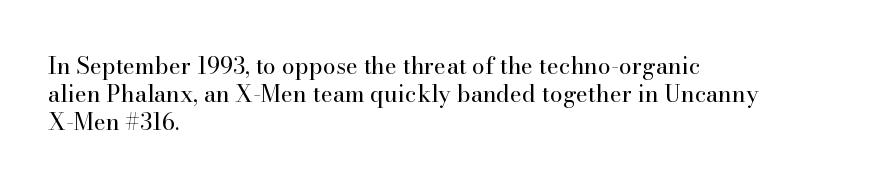
{"italic": "no", "bold": "no", "underline": "no", "align": "left", "line_spacing_ratio": 1.21, "letter_spacing": "normal", "letter_spacing_em": 0.0, "glyph_px": 23}
